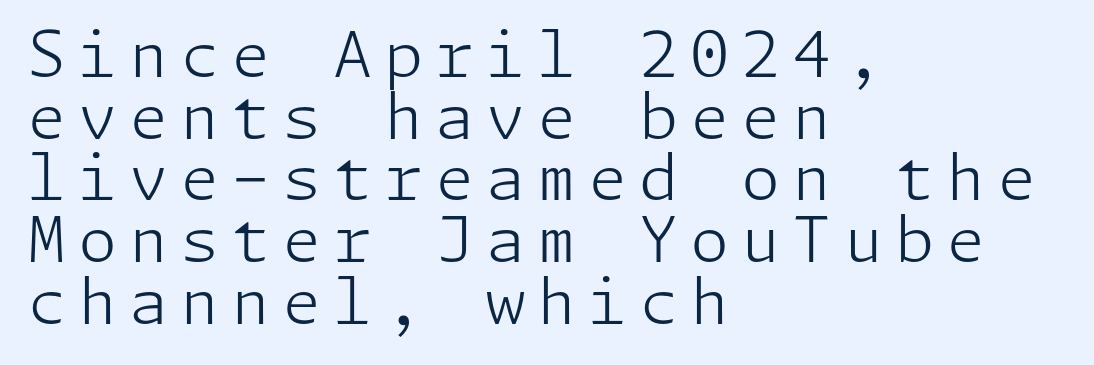
Lines of text with bare space underneath. Weight class: somewhere from thin through regular. The glyphs in this specimen are sans serif. Teacher's note: observe the even left margin — that is flush-left alignment. Each new line begins almost immediately beneath the previous one.
